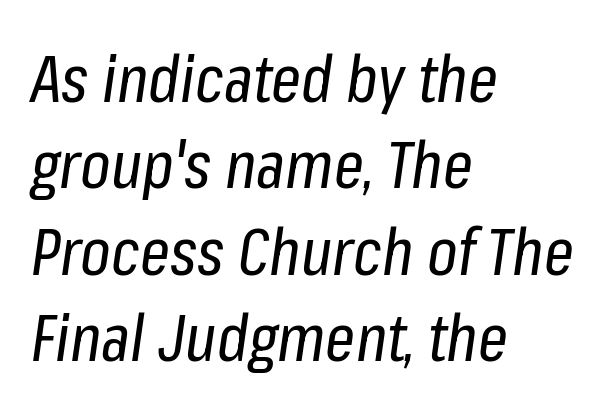
The image shows 66 px regular-weight, condensed type, italic (leaning right); set left-aligned, normal line spacing (1.31x), normal letter spacing, not underlined; low stroke contrast and a medium x-height.
